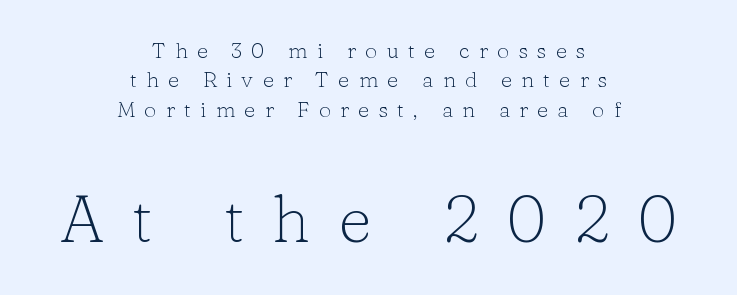
Q: Is the text bold? A: No.
Q: Is the text italic (slanted)? A: No, it is upright.
Q: Is the typeface a serif or a sans-serif typeface? A: Serif.
Q: Is the text underlined? A: No.
Q: How is the paragraph aligned? A: Centered.
Q: Is the spacing between letters normal or unusually wide? A: Unusually wide.
Q: Is the spacing between lines tight, normal or loose? A: Normal.
Q: Which block of text is set in a larger size, the first (top) or the second (bottom)? A: The second (bottom) one.
Q: Width (condensed, normal, or wide)? A: Normal.
Q: Stroke contrast? A: Low.
Q: x-height? A: Medium.
Q: Monospaced? A: No.
